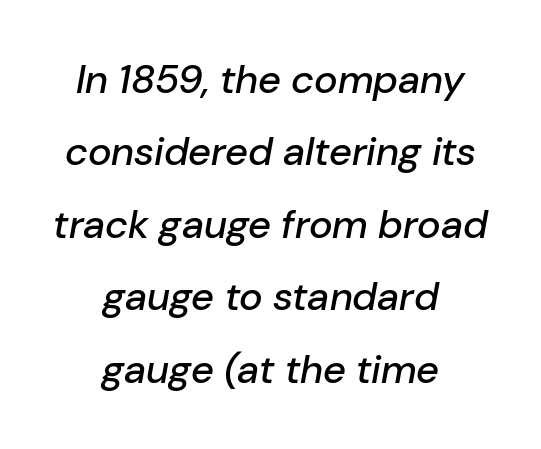
Q: Is the text italic (slanted)? A: Yes, it leans right by about 10 degrees.
Q: Is the text underlined? A: No.
Q: How is the paragraph aligned? A: Centered.
Q: Is the spacing between letters normal or unusually wide? A: Normal.
Q: Width (condensed, normal, or wide)? A: Normal.
Q: Stroke contrast? A: Low.
Q: x-height? A: Medium.
Q: Monospaced? A: No.
